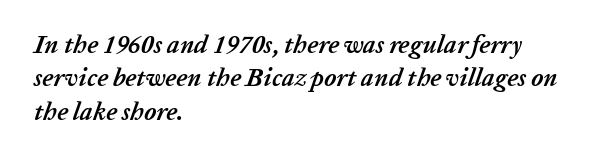
{"italic": "yes", "lean": "right", "slant_degrees": 20, "bold": "yes", "underline": "no", "align": "left", "line_spacing": "normal", "line_spacing_ratio": 1.34, "letter_spacing": "normal", "letter_spacing_em": 0.0, "glyph_px": 25}
